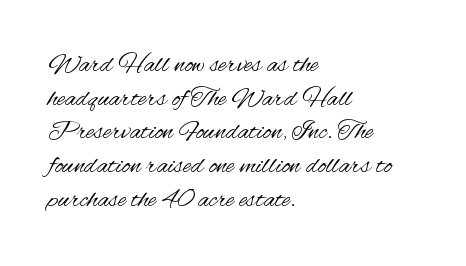
Q: Is the text bold? A: No.
Q: Is the text italic (slanted)? A: Yes.
Q: Is the text underlined? A: No.
Q: How is the paragraph aligned? A: Left-aligned.
Q: Is the spacing between letters normal or unusually wide? A: Normal.
Q: Is the spacing between lines tight, normal or loose? A: Normal.
